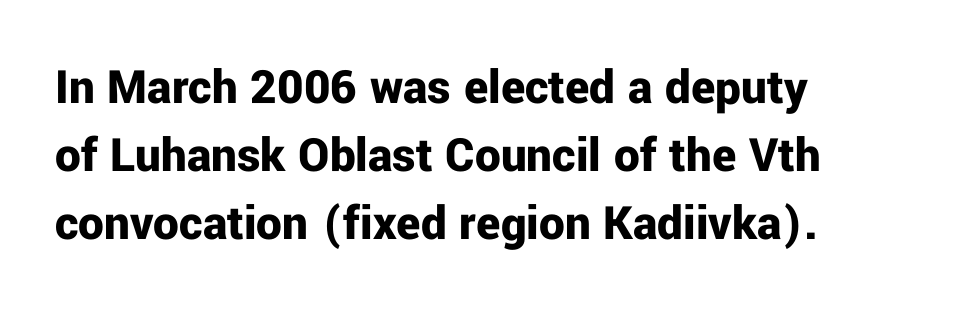
Varying glyph widths throughout — classic text-font behaviour. Typographic density is high because the face is bold. Compared with a centered layout, this one pins lines to the left instead. Notice how the stems are strictly vertical — no italics here.
